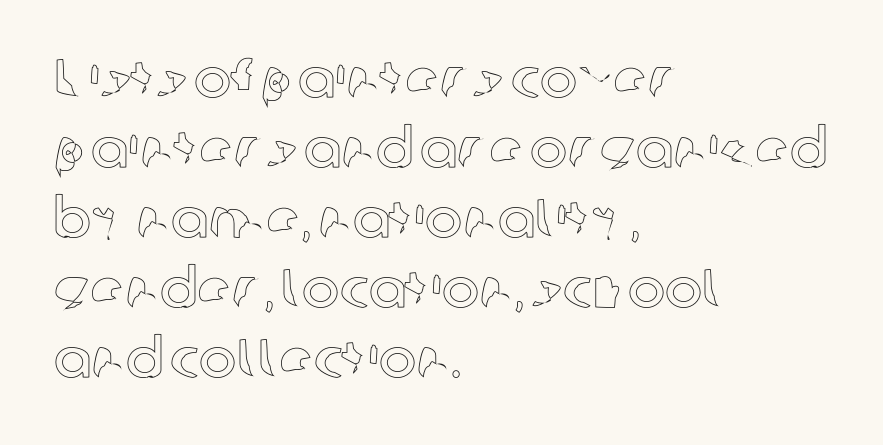
How would I describe the line gaps? Plain and ordinary. Casual observation: everything's shoved over to the left. The area under the type is left untouched. Inter-character spacing is left at the font's built-in metrics. Ordinary non-slanted type is in use.
